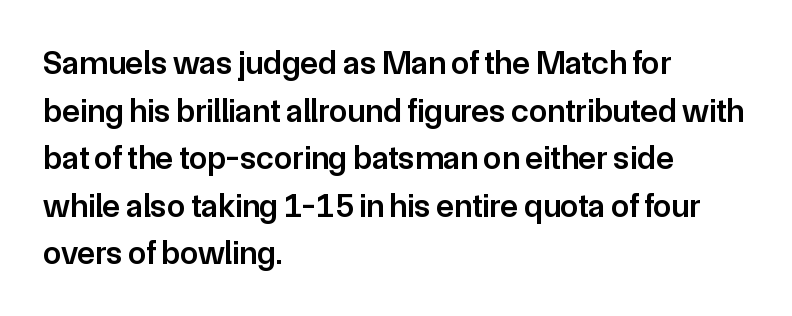
Q: Is the text bold? A: Semi-bold.
Q: Is the text italic (slanted)? A: No, it is upright.
Q: Is the typeface a serif or a sans-serif typeface? A: Sans-serif.
Q: Is the text underlined? A: No.
Q: How is the paragraph aligned? A: Left-aligned.
Q: Is the spacing between letters normal or unusually wide? A: Normal.
Q: Is the spacing between lines tight, normal or loose? A: Normal.
Q: Width (condensed, normal, or wide)? A: Normal.
Q: Stroke contrast? A: Low.
Q: x-height? A: Medium.
Q: Monospaced? A: No.
